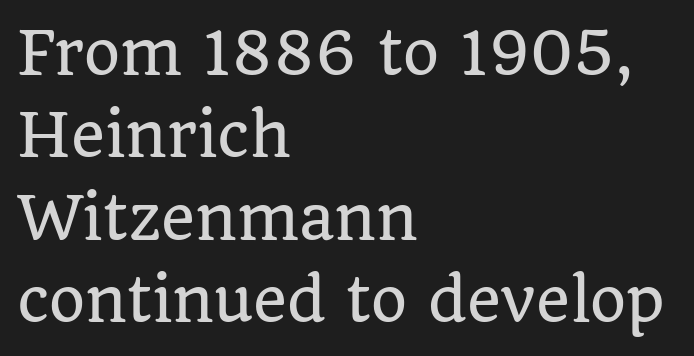
The image shows 58 px serif type, upright; set left-aligned, normal line spacing (1.42x), normal letter spacing, not underlined; low stroke contrast and a large x-height.
